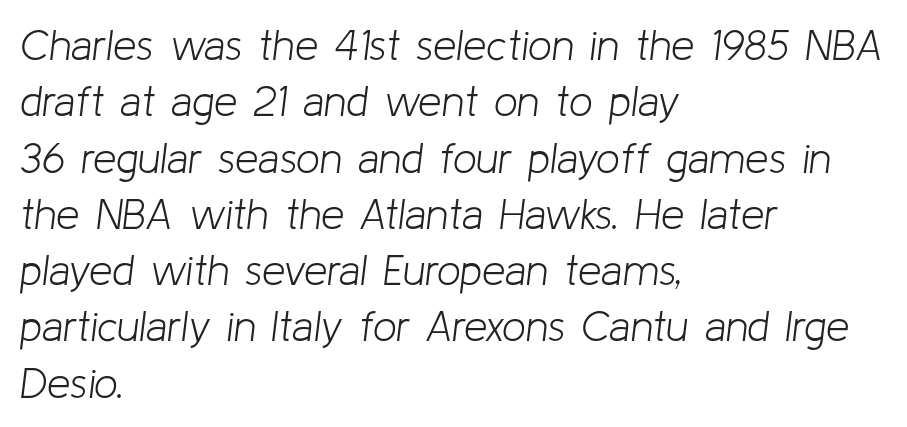
Q: Is the text bold? A: No.
Q: Is the text italic (slanted)? A: Yes, it leans right by about 8 degrees.
Q: Is the text underlined? A: No.
Q: How is the paragraph aligned? A: Left-aligned.
Q: Is the spacing between letters normal or unusually wide? A: Normal.
Q: Is the spacing between lines tight, normal or loose? A: Normal.
Q: Width (condensed, normal, or wide)? A: Normal.
Q: Stroke contrast? A: Low.
Q: x-height? A: Medium.
Q: Monospaced? A: No.
